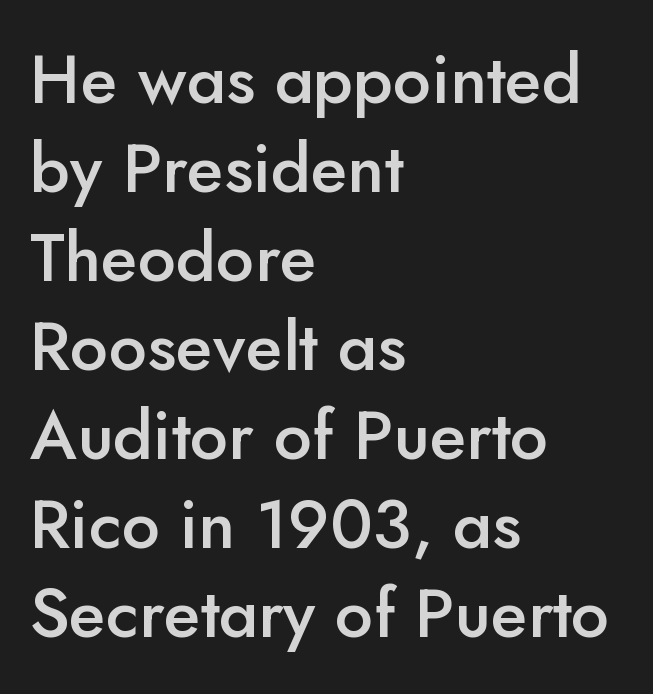
The image shows 68 px semibold sans-serif type, upright; set left-aligned, normal line spacing (1.31x), normal letter spacing, not underlined; low stroke contrast and a small x-height.
